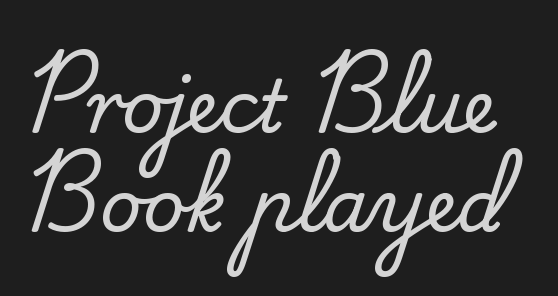
Q: Is the text italic (slanted)? A: Yes.
Q: Is the typeface a serif or a sans-serif typeface? A: Serif.
Q: Is the text underlined? A: No.
Q: Is the spacing between letters normal or unusually wide? A: Normal.
Q: Is the spacing between lines tight, normal or loose? A: Normal.
Q: Width (condensed, normal, or wide)? A: Normal.
Q: Stroke contrast? A: Low.
Q: x-height? A: Small.
Q: Monospaced? A: No.
